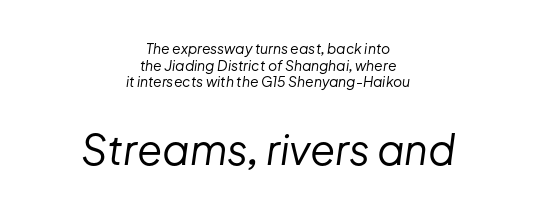
The image shows 41 px regular-weight type, italic (leaning right); set centered, line spacing 1.19x, normal letter spacing, not underlined; the second (bottom) block is 2.93x larger; low stroke contrast and a medium x-height.
